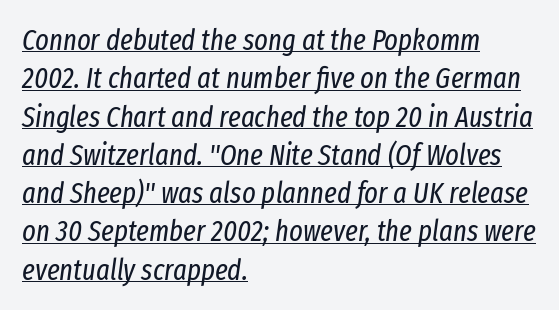
Each letter keeps its own natural width here, so spacing adapts to shape. These characters rest on top of a visible drawn line. Left-aligned paragraph, ragged on the right. This block has exactly the height ordinary leading produces. There is no visible air inserted between adjacent glyphs. Stroke thickness stays within the range of a standard reading face or lighter.
